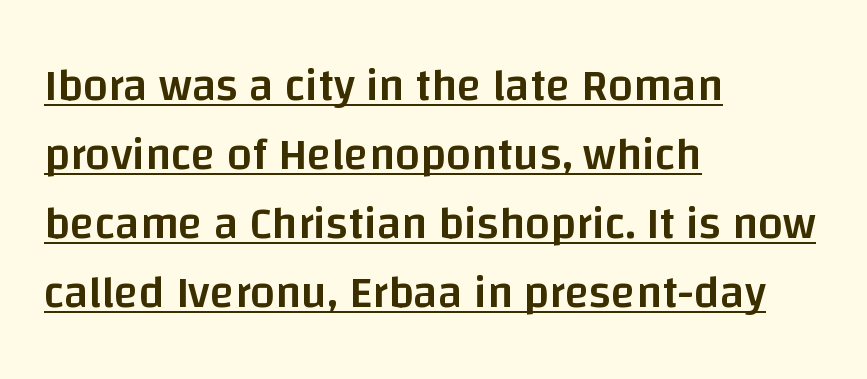
{"serif": "no", "italic": "no", "bold": "semi", "weight": "semibold", "width": "normal", "stroke_contrast": "low", "x_height": "large", "monospaced": "no", "underline": "yes", "align": "left", "line_spacing": "normal", "line_spacing_ratio": 1.53, "letter_spacing": "normal", "letter_spacing_em": 0.0, "glyph_px": 45}
